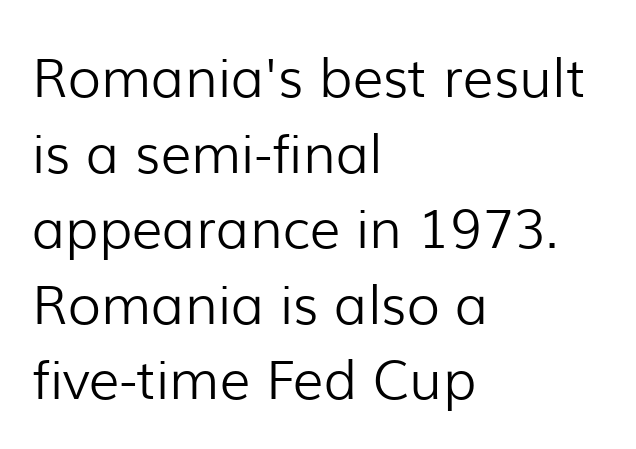
The setting favours the left margin, as ordinary paragraphs usually do. Nothing unusual about the tracking: characters are spaced as the font intends. Interline gaps are of average width in this sample. Is this a sans? Yes — the strokes have no serifs. The characters are drawn with everyday or finer stroke widths. Bare-footed words on every line.
